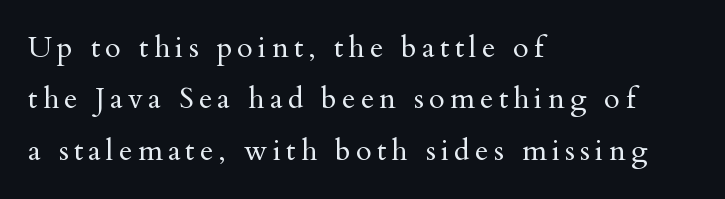
Q: Is the text bold? A: No.
Q: Is the text italic (slanted)? A: No, it is upright.
Q: Is the typeface a serif or a sans-serif typeface? A: Serif.
Q: Is the text underlined? A: No.
Q: How is the paragraph aligned? A: Left-aligned.
Q: Width (condensed, normal, or wide)? A: Normal.
Q: Stroke contrast? A: Medium.
Q: x-height? A: Small.
Q: Monospaced? A: No.
